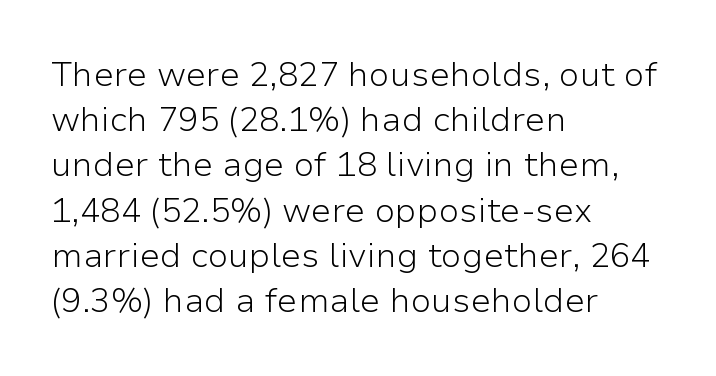
{"serif": "no", "italic": "no", "bold": "no", "weight": "light", "width": "normal", "stroke_contrast": "low", "x_height": "medium", "monospaced": "no", "underline": "no", "align": "left", "line_spacing": "normal", "line_spacing_ratio": 1.33, "letter_spacing": "normal", "letter_spacing_em": 0.0, "glyph_px": 34}
